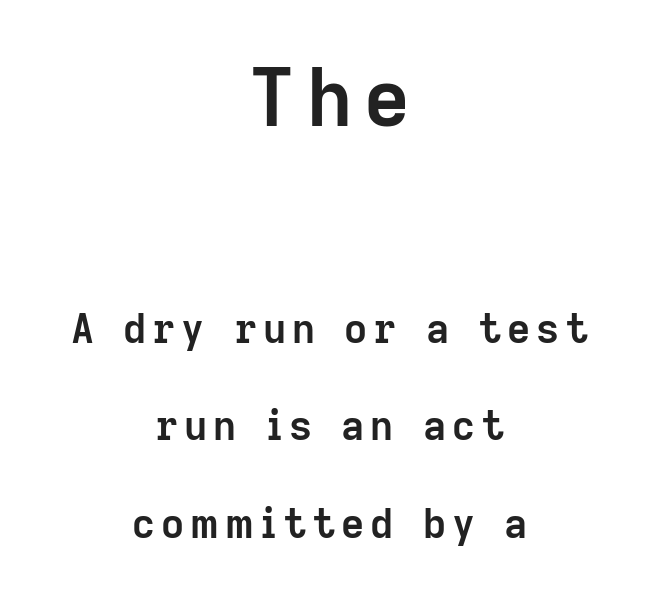
Q: Is the text bold? A: Yes.
Q: Is the text italic (slanted)? A: No, it is upright.
Q: Is the typeface a serif or a sans-serif typeface? A: Sans-serif.
Q: Is the text underlined? A: No.
Q: How is the paragraph aligned? A: Centered.
Q: Is the spacing between lines tight, normal or loose? A: Loose.
Q: Which block of text is set in a larger size, the first (top) or the second (bottom)? A: The first (top) one.
Q: Width (condensed, normal, or wide)? A: Normal.
Q: Stroke contrast? A: Low.
Q: x-height? A: Medium.
Q: Monospaced? A: No.
